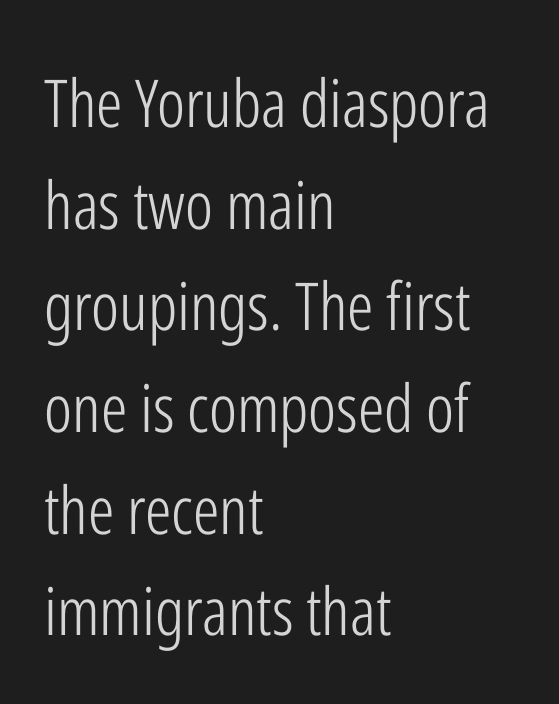
The image shows 66 px light, condensed sans-serif type, upright; set left-aligned, normal line spacing (1.54x), normal letter spacing, not underlined; low stroke contrast and a medium x-height.
